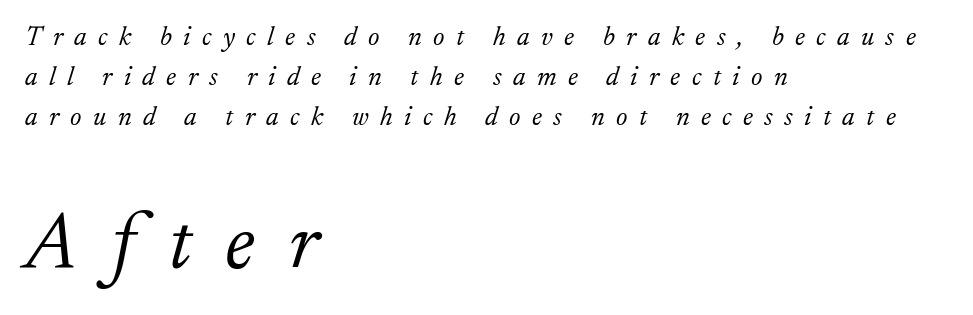
{"serif": "yes", "italic": "yes", "lean": "right", "slant_degrees": 17, "bold": "no", "weight": "light", "width": "normal", "stroke_contrast": "low", "x_height": "small", "monospaced": "no", "underline": "no", "align": "left", "line_spacing": "normal", "line_spacing_ratio": 1.48, "letter_spacing": "wide", "letter_spacing_em": 0.42, "larger_block": "second", "size_ratio": 2.96, "glyph_px": 80}
